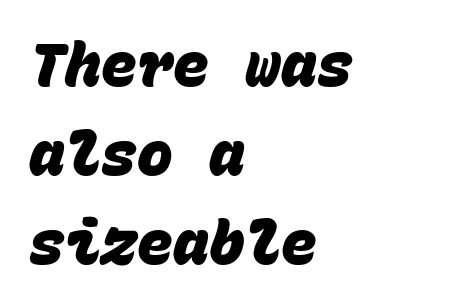
Q: Is the text bold? A: Yes.
Q: Is the typeface a serif or a sans-serif typeface? A: Sans-serif.
Q: Is the text underlined? A: No.
Q: How is the paragraph aligned? A: Left-aligned.
Q: Is the spacing between letters normal or unusually wide? A: Normal.
Q: Is the spacing between lines tight, normal or loose? A: Normal.
Q: Width (condensed, normal, or wide)? A: Normal.
Q: Stroke contrast? A: Low.
Q: x-height? A: Large.
Q: Monospaced? A: Yes.
